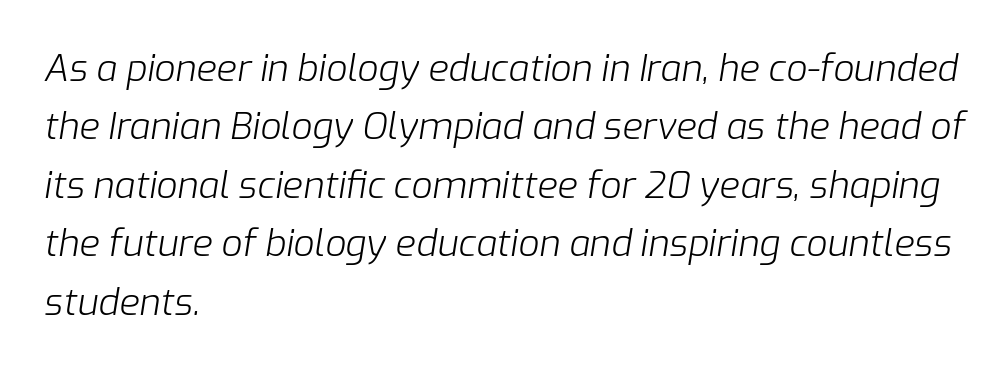
The image shows 37 px light type, italic (leaning right); set left-aligned, normal line spacing (1.58x), normal letter spacing, not underlined; low stroke contrast and a medium x-height.
